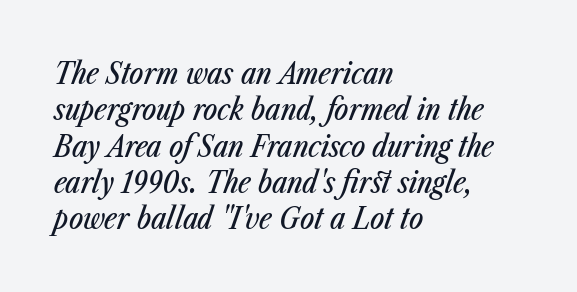
Q: Is the text italic (slanted)? A: Yes, it leans right by about 23 degrees.
Q: Is the text underlined? A: No.
Q: How is the paragraph aligned? A: Left-aligned.
Q: Is the spacing between letters normal or unusually wide? A: Normal.
Q: Width (condensed, normal, or wide)? A: Condensed.
Q: Stroke contrast? A: Low.
Q: x-height? A: Medium.
Q: Monospaced? A: No.
